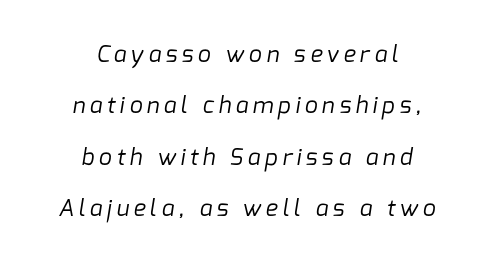
{"bold": "no", "underline": "no", "align": "center", "line_spacing": "loose", "line_spacing_ratio": 2.23, "letter_spacing": "wide", "letter_spacing_em": 0.2, "glyph_px": 23}
